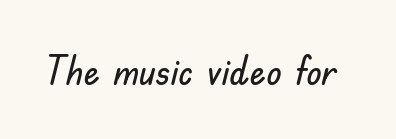
Q: Is the text italic (slanted)? A: Yes.
Q: Is the typeface a serif or a sans-serif typeface? A: Sans-serif.
Q: Is the text underlined? A: No.
Q: Is the spacing between letters normal or unusually wide? A: Normal.
Q: Width (condensed, normal, or wide)? A: Normal.
Q: Stroke contrast? A: Low.
Q: x-height? A: Small.
Q: Monospaced? A: No.
